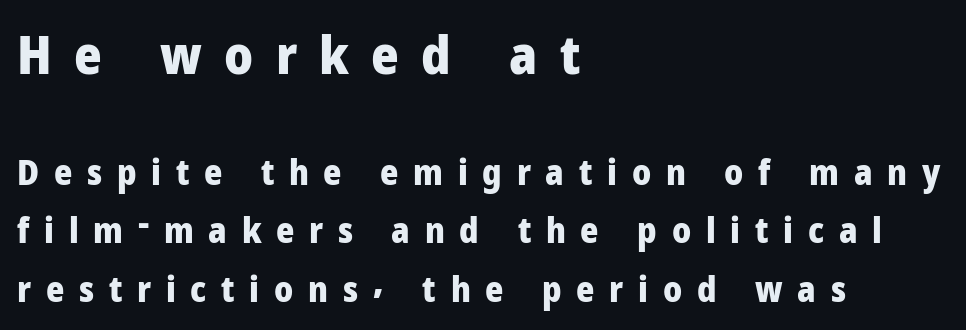
The image shows 53 px heavy sans-serif type, upright; set left-aligned, normal line spacing (1.66x), unusually wide letter spacing (+0.42 em), not underlined; the first (top) block is 1.51x larger; low stroke contrast and a medium x-height.
